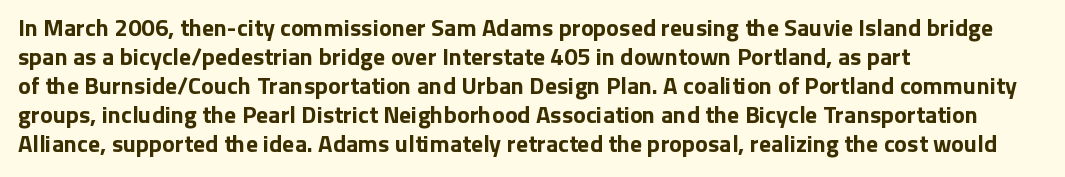
The image shows 24 px bold type, upright; set left-aligned, line spacing 1.21x, normal letter spacing, not underlined.
